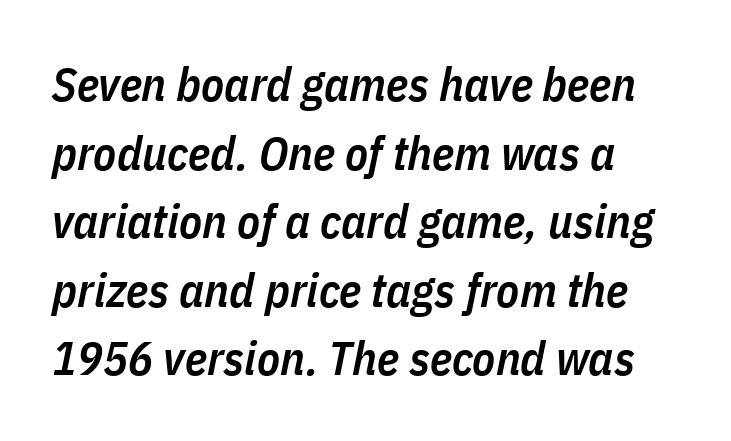
Summary of weight: moderately heavy, a semibold. Short note: letters normally spaced. The gap between lines stays unmarked. The rows are spaced the way most documents space them. Spacing verdict: proportional, widths tailored to each character. The lettering tilts uniformly, giving the passage an italic look.
